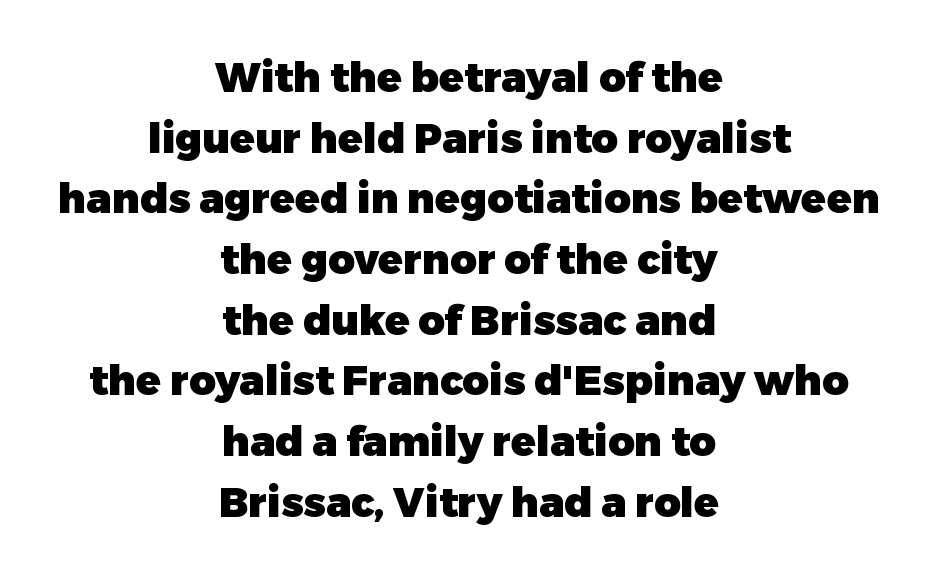
{"serif": "no", "italic": "no", "bold": "yes", "weight": "heavy", "width": "normal", "stroke_contrast": "low", "x_height": "medium", "monospaced": "no", "underline": "no", "align": "center", "line_spacing": "normal", "line_spacing_ratio": 1.48, "letter_spacing": "normal", "letter_spacing_em": 0.0, "glyph_px": 41}
